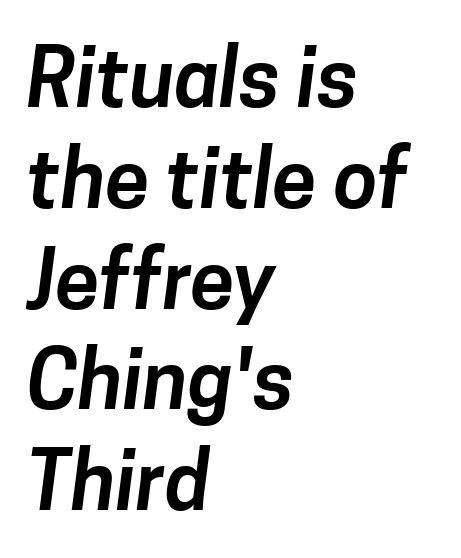
These lines sit exactly where default settings would place them. Which margin do the lines hug? The left one — the right edge is uneven. These lines keep a tight, regular rhythm from letter to letter. Is this a fixed-width face? No — the glyphs have proportional, varying widths.
